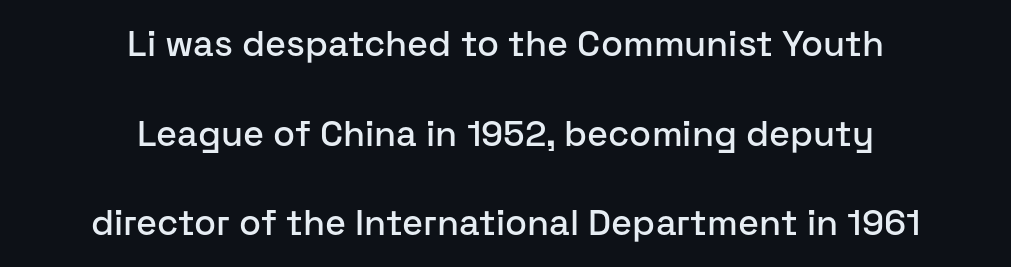
Q: Is the text italic (slanted)? A: No, it is upright.
Q: Is the typeface a serif or a sans-serif typeface? A: Sans-serif.
Q: Is the text underlined? A: No.
Q: How is the paragraph aligned? A: Centered.
Q: Is the spacing between letters normal or unusually wide? A: Normal.
Q: Is the spacing between lines tight, normal or loose? A: Loose.
Q: Width (condensed, normal, or wide)? A: Normal.
Q: Stroke contrast? A: Low.
Q: x-height? A: Medium.
Q: Monospaced? A: No.
